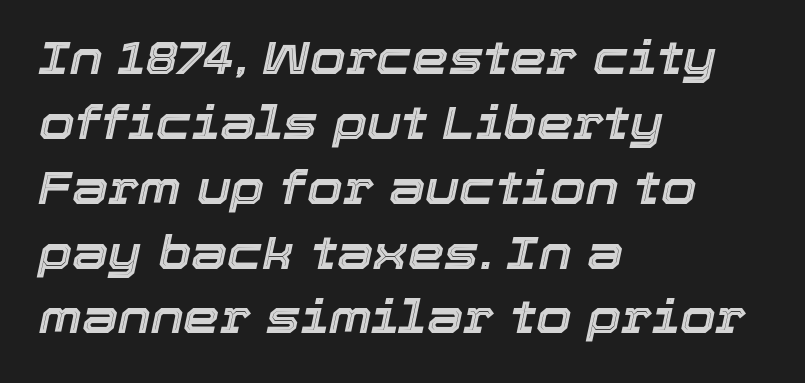
Q: Is the text italic (slanted)? A: Yes, it leans right by about 12 degrees.
Q: Is the text underlined? A: No.
Q: How is the paragraph aligned? A: Left-aligned.
Q: Is the spacing between letters normal or unusually wide? A: Normal.
Q: Is the spacing between lines tight, normal or loose? A: Normal.
Q: Width (condensed, normal, or wide)? A: Normal.
Q: x-height? A: Medium.
Q: Monospaced? A: No.
